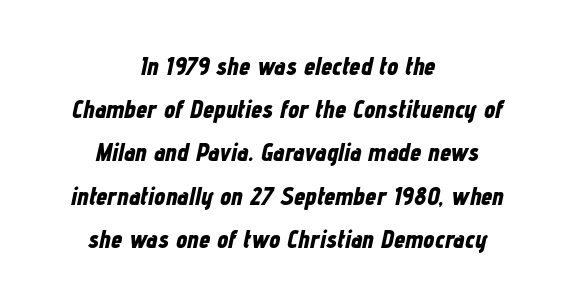
The image shows 25 px bold type, italic (leaning right); set centered, line spacing 1.73x, normal letter spacing, not underlined.
